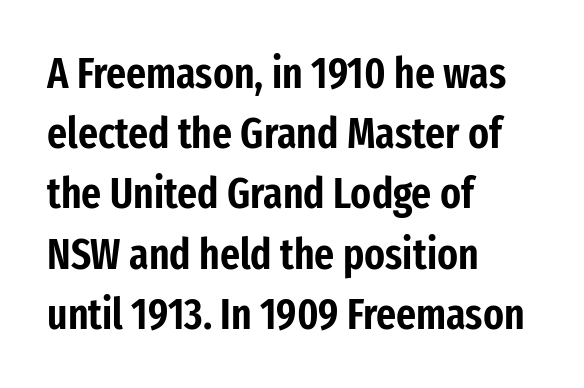
It's the straight-up-and-down kind of type. Proportional: the letters do not fall into vertical columns. Typeset ragged right — the left edge is the straight one. The rows are spaced the way most documents space them.
